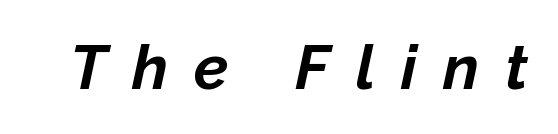
The image shows 62 px bold type, italic (leaning right); set unusually wide letter spacing (+0.42 em), not underlined; low stroke contrast and a medium x-height.
